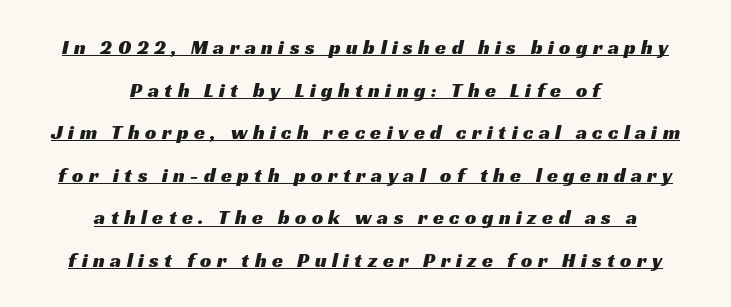
The image shows 20 px text type; set centered, loose line spacing (2.13x), unusually wide letter spacing (+0.27 em), underlined.
